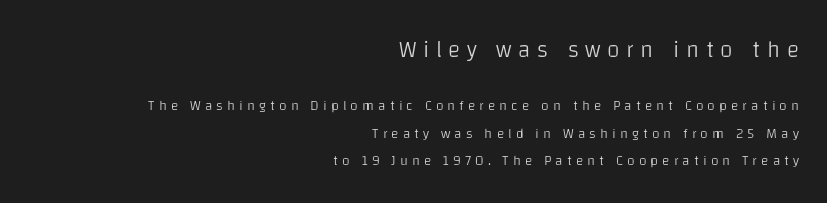
Q: Is the text bold? A: No.
Q: Is the text italic (slanted)? A: No, it is upright.
Q: Is the text underlined? A: No.
Q: How is the paragraph aligned? A: Right-aligned.
Q: Is the spacing between letters normal or unusually wide? A: Unusually wide.
Q: Is the spacing between lines tight, normal or loose? A: Loose.
Q: Which block of text is set in a larger size, the first (top) or the second (bottom)? A: The first (top) one.
